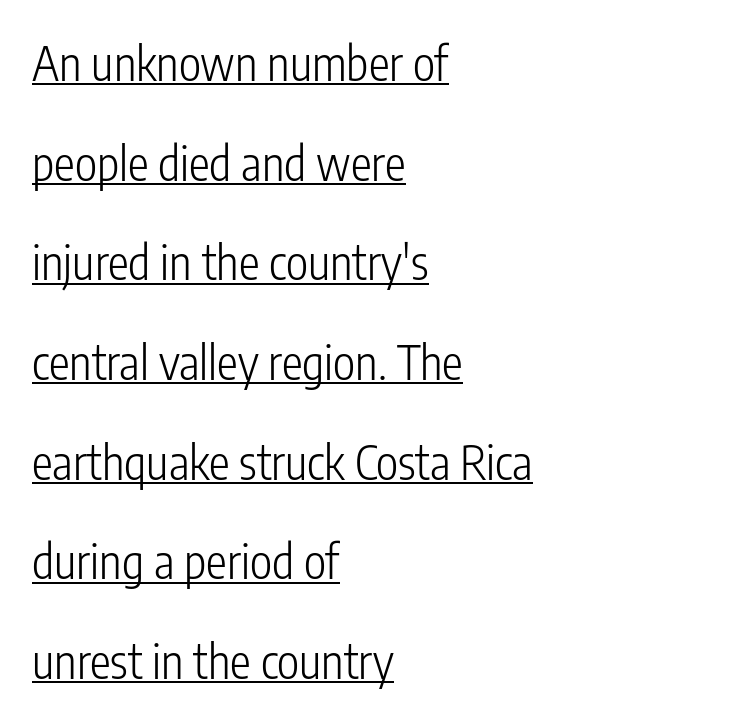
{"serif": "no", "italic": "no", "bold": "no", "weight": "light", "width": "condensed", "stroke_contrast": "low", "x_height": "medium", "monospaced": "no", "underline": "yes", "align": "left", "line_spacing": "loose", "line_spacing_ratio": 2.12, "letter_spacing": "normal", "letter_spacing_em": 0.0, "glyph_px": 47}
